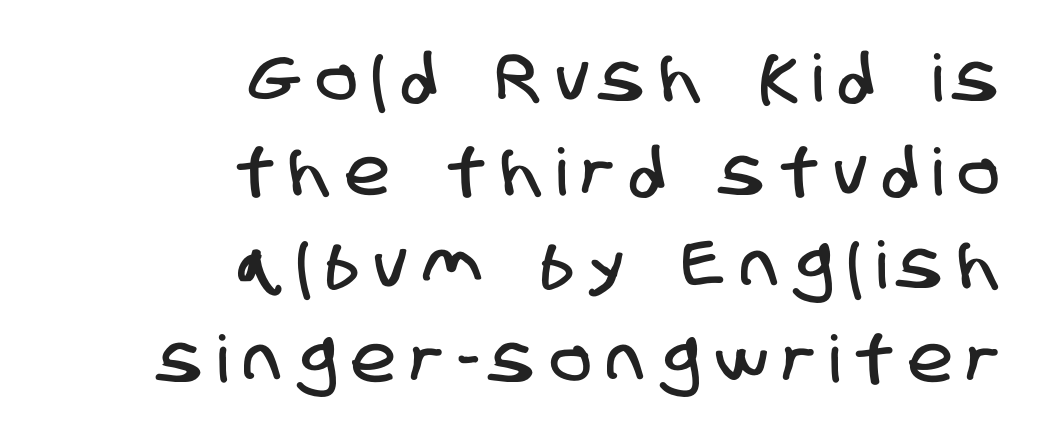
Q: Is the typeface a serif or a sans-serif typeface? A: Sans-serif.
Q: Is the text underlined? A: No.
Q: How is the paragraph aligned? A: Right-aligned.
Q: Is the spacing between letters normal or unusually wide? A: Unusually wide.
Q: Is the spacing between lines tight, normal or loose? A: Normal.
Q: Width (condensed, normal, or wide)? A: Condensed.
Q: Stroke contrast? A: Low.
Q: x-height? A: Large.
Q: Monospaced? A: No.
